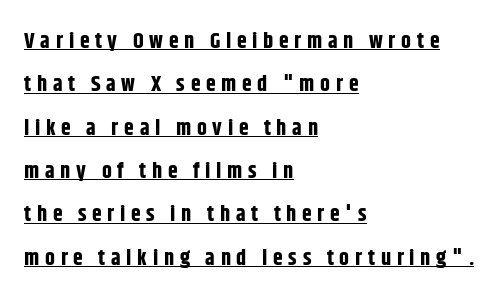
{"italic": "no", "bold": "yes", "underline": "yes", "align": "left", "line_spacing": "loose", "line_spacing_ratio": 1.97, "letter_spacing": "wide", "letter_spacing_em": 0.26, "glyph_px": 22}
